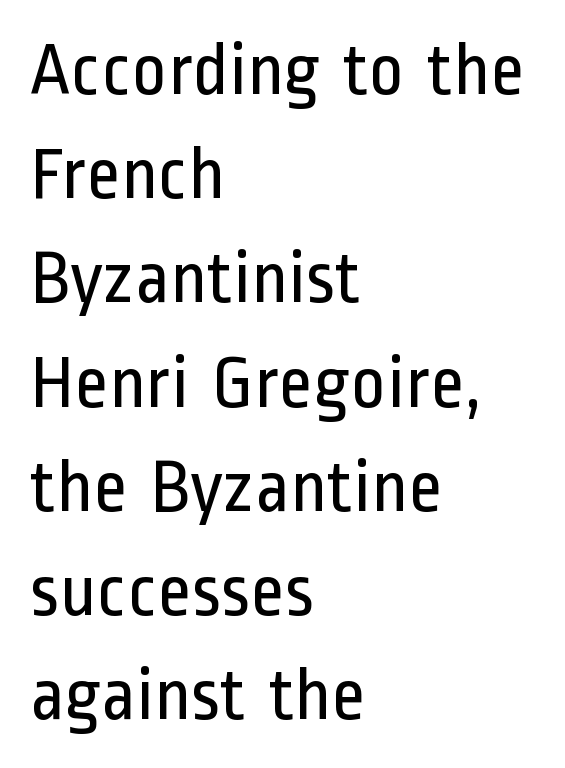
The image shows 75 px regular-weight, condensed sans-serif type, upright; set left-aligned, normal line spacing (1.39x), normal letter spacing, not underlined; low stroke contrast and a medium x-height.
